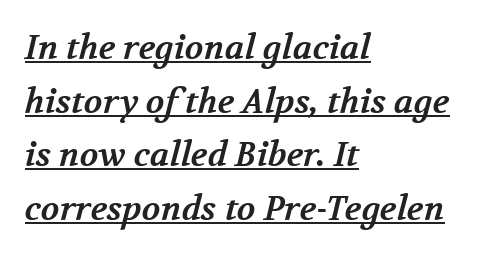
Q: Is the text bold? A: Yes.
Q: Is the typeface a serif or a sans-serif typeface? A: Serif.
Q: Is the text underlined? A: Yes.
Q: How is the paragraph aligned? A: Left-aligned.
Q: Is the spacing between letters normal or unusually wide? A: Normal.
Q: Is the spacing between lines tight, normal or loose? A: Normal.
Q: Width (condensed, normal, or wide)? A: Normal.
Q: Stroke contrast? A: Medium.
Q: x-height? A: Medium.
Q: Monospaced? A: No.
